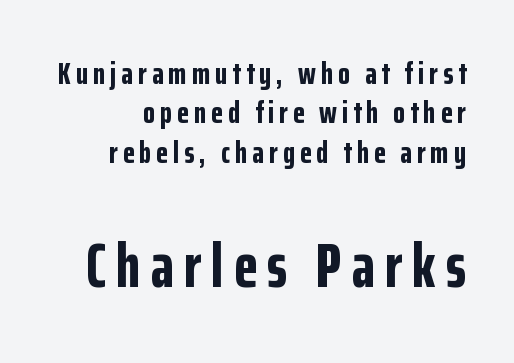
{"serif": "no", "italic": "no", "bold": "yes", "weight": "bold", "width": "condensed", "stroke_contrast": "low", "x_height": "medium", "monospaced": "no", "underline": "no", "line_spacing": "normal", "line_spacing_ratio": 1.27, "larger_block": "second", "size_ratio": 2.0, "glyph_px": 62}
